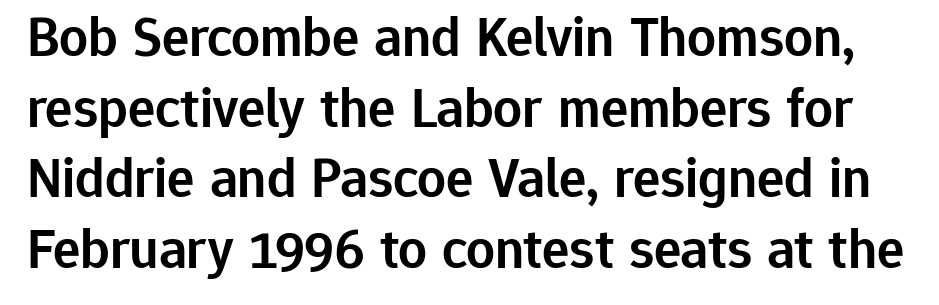
The image shows 57 px semibold sans-serif type, upright; set line spacing 1.24x, normal letter spacing, not underlined; low stroke contrast and a medium x-height.
